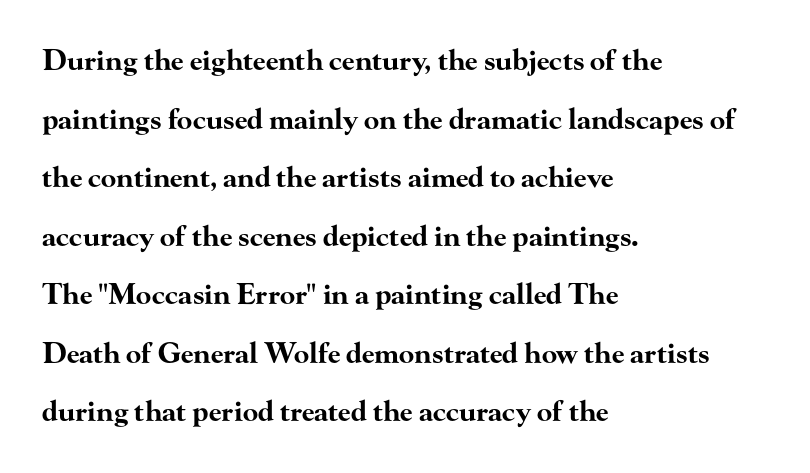
{"serif": "yes", "italic": "no", "bold": "yes", "weight": "bold", "width": "wide", "stroke_contrast": "high", "x_height": "small", "monospaced": "no", "underline": "no", "align": "left", "line_spacing": "loose", "line_spacing_ratio": 2.09, "letter_spacing": "normal", "letter_spacing_em": 0.0, "glyph_px": 28}
